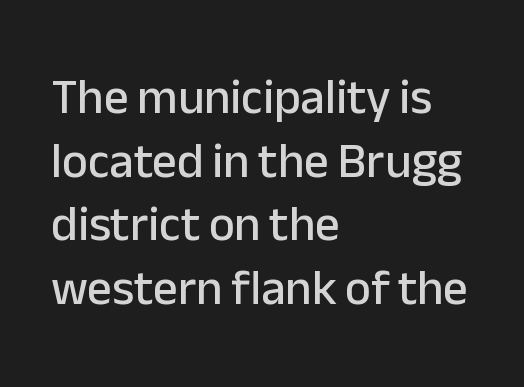
Q: Is the text italic (slanted)? A: No, it is upright.
Q: Is the typeface a serif or a sans-serif typeface? A: Sans-serif.
Q: Is the text underlined? A: No.
Q: How is the paragraph aligned? A: Left-aligned.
Q: Is the spacing between letters normal or unusually wide? A: Normal.
Q: Is the spacing between lines tight, normal or loose? A: Normal.
Q: Width (condensed, normal, or wide)? A: Normal.
Q: Stroke contrast? A: Low.
Q: x-height? A: Medium.
Q: Monospaced? A: No.
